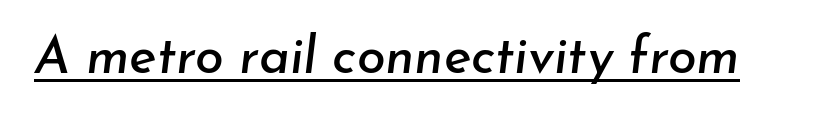
{"italic": "yes", "lean": "right", "slant_degrees": 7, "width": "normal", "stroke_contrast": "low", "x_height": "small", "monospaced": "no", "underline": "yes", "letter_spacing": "normal", "letter_spacing_em": 0.0, "glyph_px": 52}
